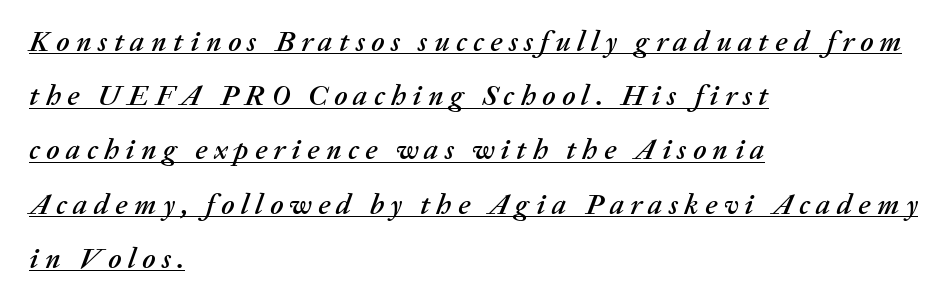
The image shows 29 px text type, italic (leaning right); set left-aligned, line spacing 1.87x, unusually wide letter spacing (+0.22 em), underlined; medium stroke contrast and a medium x-height.
